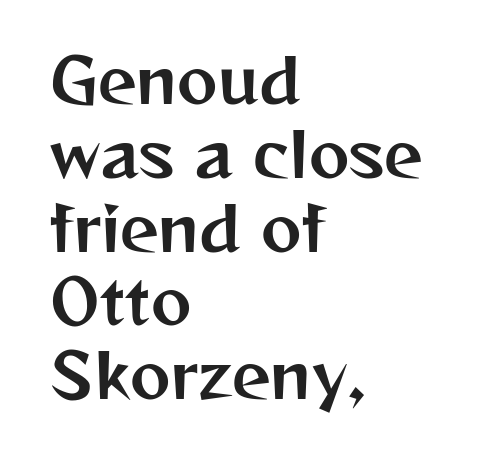
In CSS terms this would be text-align: left. Each word holds together tightly as a unit, with standard inter-letter gaps. The specimen reads as upright at a glance. The characters display no serif detailing; their extremities are plain. Quick note: underline off. A typesetter would call this proportional, since set widths differ per character.
